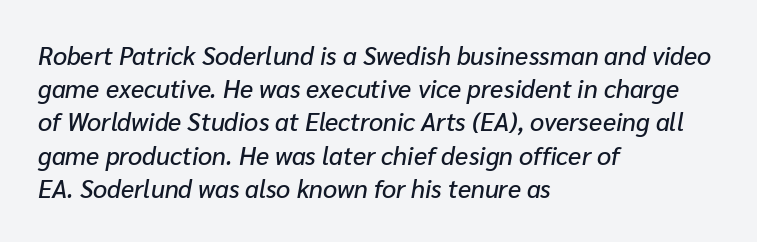
Q: Is the text italic (slanted)? A: Yes, it leans right by about 10 degrees.
Q: Is the text underlined? A: No.
Q: How is the paragraph aligned? A: Left-aligned.
Q: Is the spacing between letters normal or unusually wide? A: Normal.
Q: Is the spacing between lines tight, normal or loose? A: Normal.
